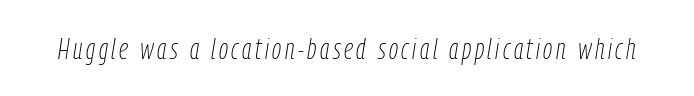
The image shows 29 px thin, condensed type, italic (leaning right); set not underlined; low stroke contrast and a medium x-height.
